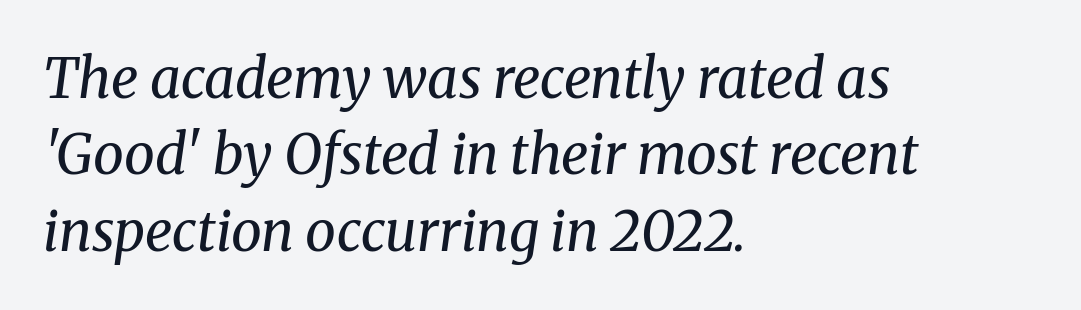
{"serif": "yes", "italic": "yes", "lean": "right", "slant_degrees": 8, "bold": "no", "weight": "regular", "width": "normal", "stroke_contrast": "medium", "x_height": "medium", "monospaced": "no", "underline": "no", "align": "left", "line_spacing": "normal", "line_spacing_ratio": 1.39, "letter_spacing": "normal", "letter_spacing_em": 0.0, "glyph_px": 55}
